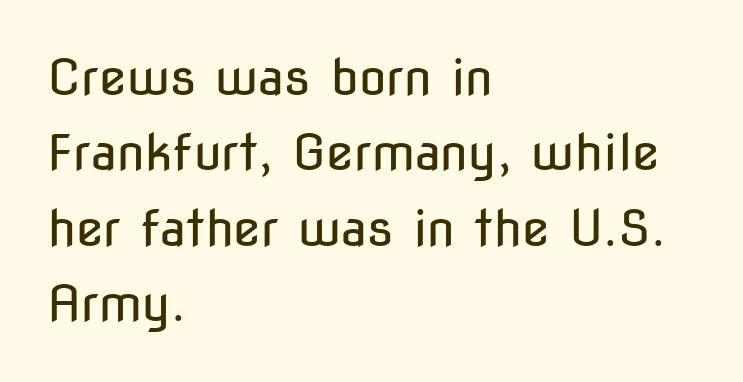
Q: Is the text bold? A: No.
Q: Is the text italic (slanted)? A: No, it is upright.
Q: Is the typeface a serif or a sans-serif typeface? A: Sans-serif.
Q: Is the text underlined? A: No.
Q: How is the paragraph aligned? A: Left-aligned.
Q: Is the spacing between letters normal or unusually wide? A: Normal.
Q: Is the spacing between lines tight, normal or loose? A: Normal.
Q: Width (condensed, normal, or wide)? A: Condensed.
Q: Stroke contrast? A: Low.
Q: x-height? A: Medium.
Q: Monospaced? A: No.
